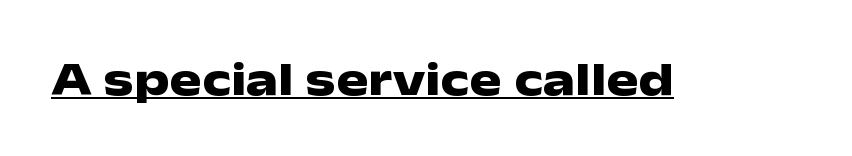
You can tell it's not italic because the verticals are truly vertical. This sample uses a sans-serif face. The string is rendered with underlining switched on. How heavy is the stroke? Heavy — this is a bold. Varying glyph widths throughout — classic text-font behaviour.
